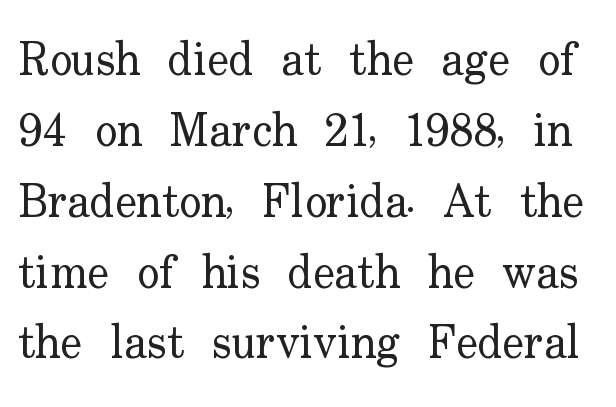
The image shows 46 px regular-weight serif type, upright; set normal line spacing (1.54x), normal letter spacing, not underlined; low stroke contrast and a small x-height.
